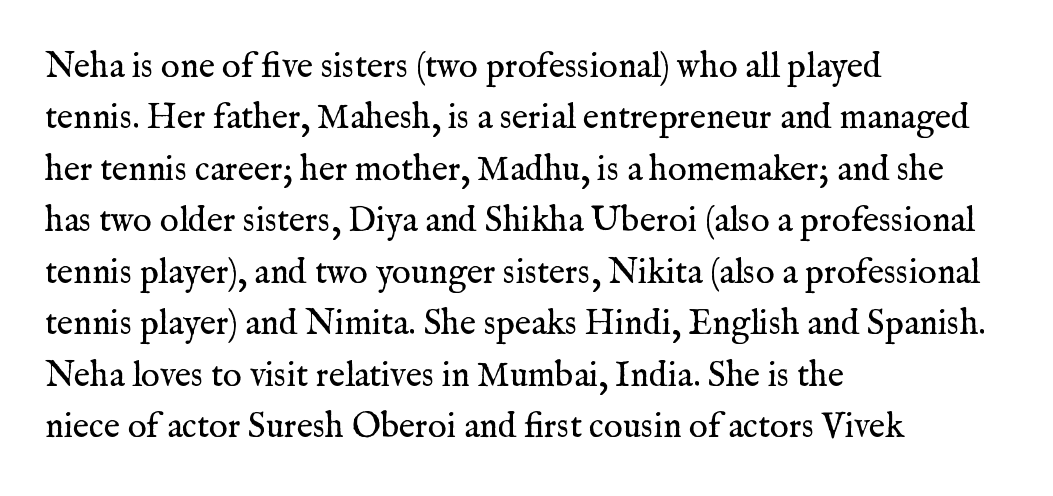
Q: Is the text bold? A: No.
Q: Is the text italic (slanted)? A: No, it is upright.
Q: Is the typeface a serif or a sans-serif typeface? A: Serif.
Q: Is the text underlined? A: No.
Q: How is the paragraph aligned? A: Left-aligned.
Q: Is the spacing between letters normal or unusually wide? A: Normal.
Q: Is the spacing between lines tight, normal or loose? A: Normal.
Q: Width (condensed, normal, or wide)? A: Normal.
Q: Stroke contrast? A: Medium.
Q: x-height? A: Medium.
Q: Monospaced? A: No.
